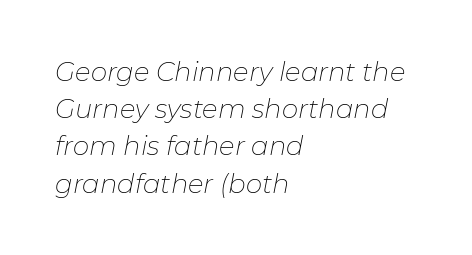
Evenly set lines give the paragraph a standard silhouette. The strokes are not fattened; the text isn't bold. Style check: oblique. Notice how the passage keeps a crisp vertical edge on the left only. The area under the type is left untouched. Look at the tracking — it's just the regular setting, nothing added.
